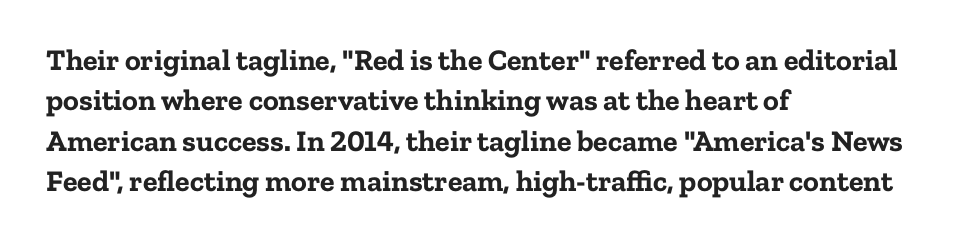
{"serif": "yes", "italic": "no", "bold": "yes", "weight": "bold", "width": "normal", "stroke_contrast": "low", "x_height": "medium", "monospaced": "no", "underline": "no", "align": "left", "line_spacing": "normal", "line_spacing_ratio": 1.35, "letter_spacing": "normal", "letter_spacing_em": 0.0, "glyph_px": 30}
